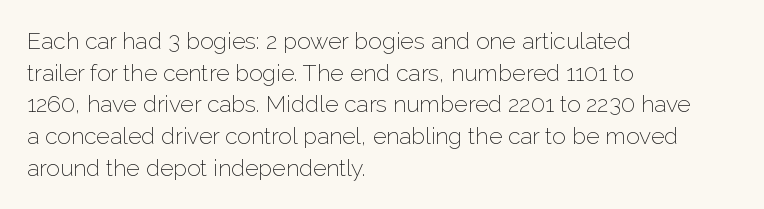
A roman cut, with each character standing at attention. Line spacing here is normal. The text block is weighted toward the left margin, trailing off unevenly rightward. Lines of text with bare space underneath. Nothing unusual about the tracking: characters are spaced as the font intends. A quiet, ordinary-to-light weight characterises the typeface.
